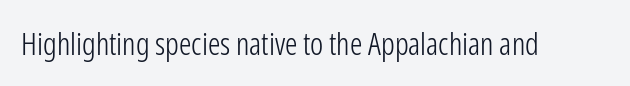
{"serif": "no", "italic": "no", "bold": "no", "weight": "light", "width": "condensed", "stroke_contrast": "low", "x_height": "medium", "monospaced": "no", "underline": "no", "letter_spacing": "normal", "letter_spacing_em": 0.0, "glyph_px": 31}
